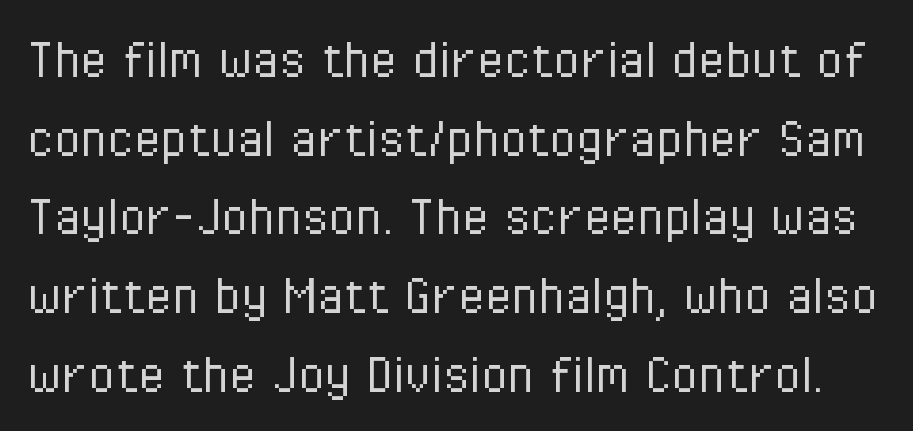
Q: Is the text bold? A: No.
Q: Is the text italic (slanted)? A: No, it is upright.
Q: Is the typeface a serif or a sans-serif typeface? A: Sans-serif.
Q: Is the text underlined? A: No.
Q: Is the spacing between letters normal or unusually wide? A: Normal.
Q: Is the spacing between lines tight, normal or loose? A: Normal.
Q: Width (condensed, normal, or wide)? A: Condensed.
Q: Stroke contrast? A: Low.
Q: x-height? A: Medium.
Q: Monospaced? A: No.
